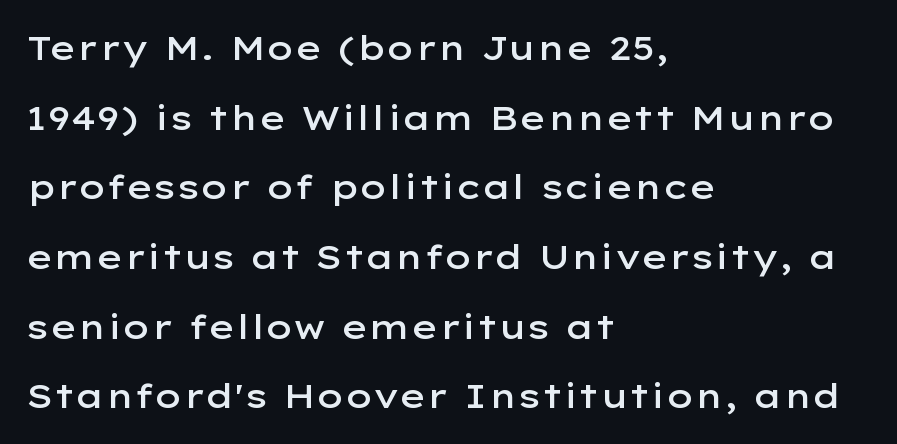
If you measured baseline to baseline, you'd find a long distance. Posture: vertical. Tracking value appears to be zero — textbook default spacing. Check where the strokes stop: nothing finishes them off — pure sans.
